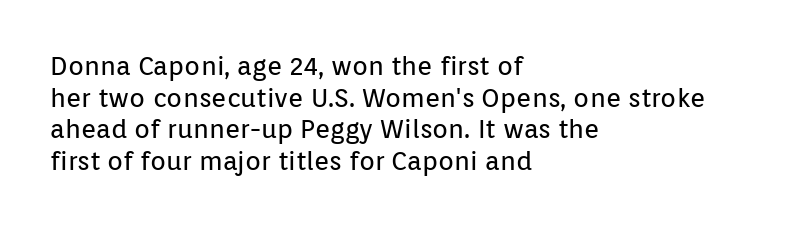
{"italic": "no", "bold": "no", "underline": "no", "align": "left", "line_spacing_ratio": 1.22, "letter_spacing": "normal", "letter_spacing_em": 0.0, "glyph_px": 26}
